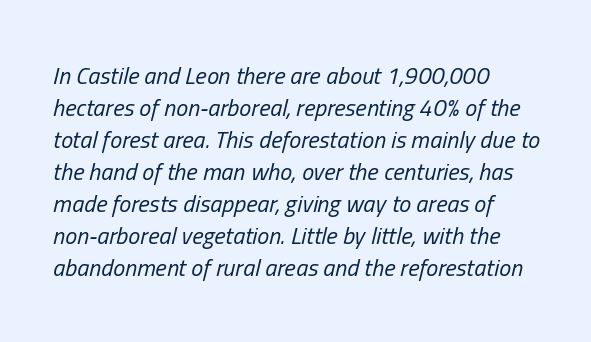
{"italic": "yes", "lean": "right", "slant_degrees": 13, "bold": "no", "underline": "no", "align": "left", "line_spacing": "normal", "line_spacing_ratio": 1.33, "letter_spacing": "normal", "letter_spacing_em": 0.0, "glyph_px": 24}
